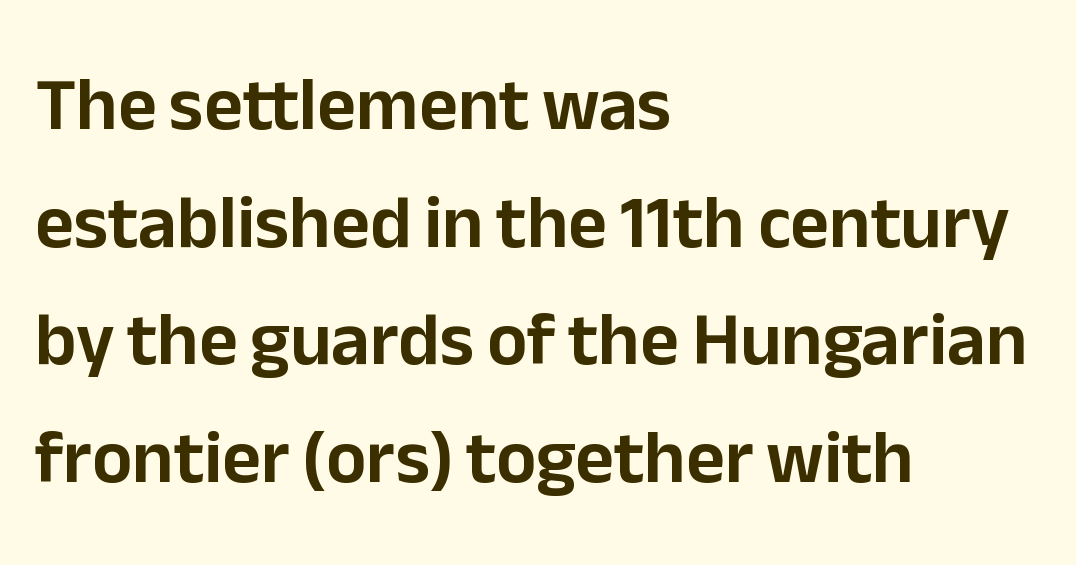
The image shows 75 px sans-serif type, upright; set left-aligned, normal line spacing (1.57x), normal letter spacing, not underlined; low stroke contrast and a medium x-height.
